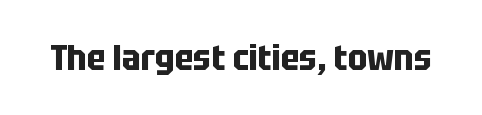
{"serif": "no", "italic": "no", "bold": "yes", "weight": "bold", "width": "condensed", "stroke_contrast": "low", "x_height": "large", "monospaced": "no", "underline": "no", "letter_spacing": "normal", "letter_spacing_em": 0.0, "glyph_px": 36}
